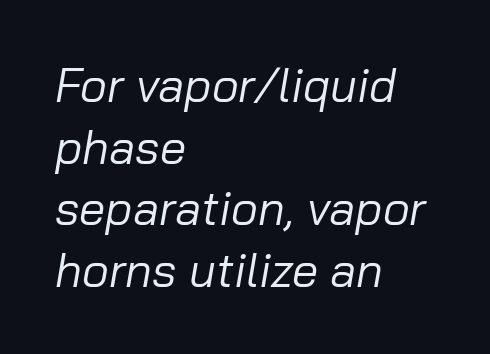
The image shows 47 px regular-weight type, italic (leaning right); set left-aligned, normal line spacing (1.31x), normal letter spacing, not underlined; low stroke contrast and a medium x-height.
